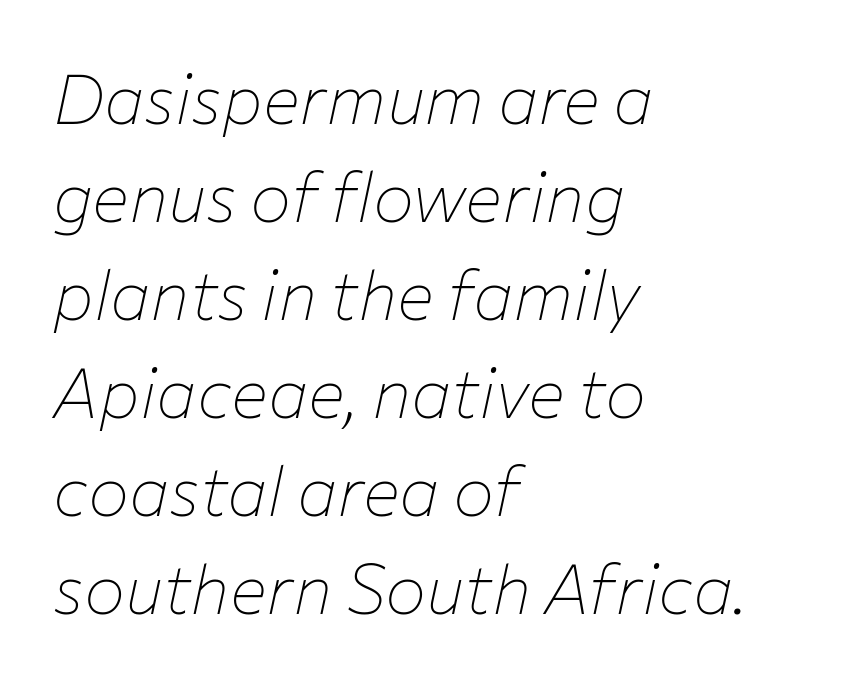
{"italic": "yes", "lean": "right", "slant_degrees": 12, "bold": "no", "weight": "thin", "width": "normal", "stroke_contrast": "low", "x_height": "medium", "monospaced": "no", "underline": "no", "align": "left", "line_spacing": "normal", "line_spacing_ratio": 1.42, "letter_spacing": "normal", "letter_spacing_em": 0.0, "glyph_px": 69}
